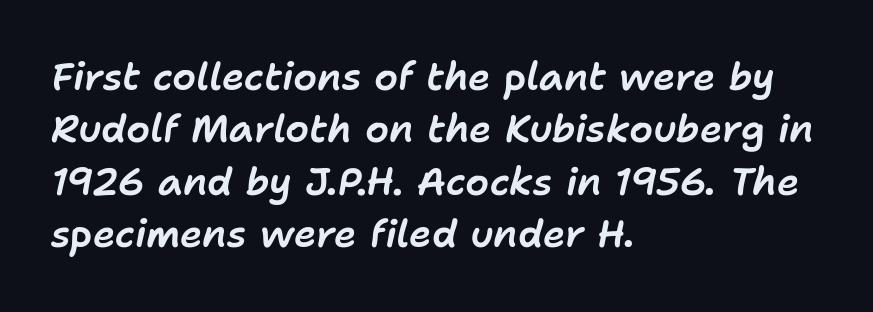
A clean baseline with only descenders dipping below it. Does extra space separate the letters? No, they use regular spacing. If you drew a ruler down the left edge, every line would touch it. The font's italic variant was chosen for this text.
